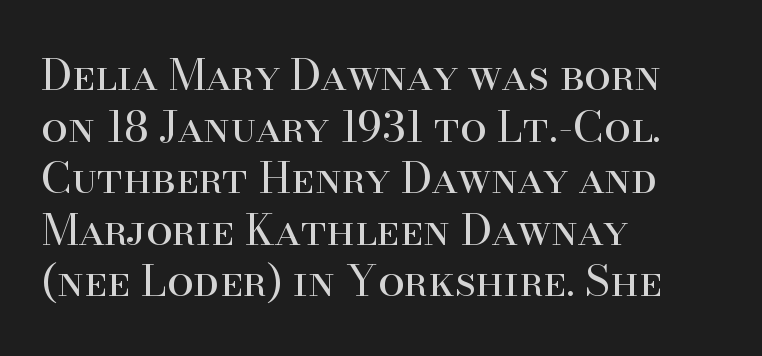
The image shows 43 px regular-weight serif type, upright; set left-aligned, line spacing 1.2x, normal letter spacing, not underlined; high stroke contrast and a small x-height.
